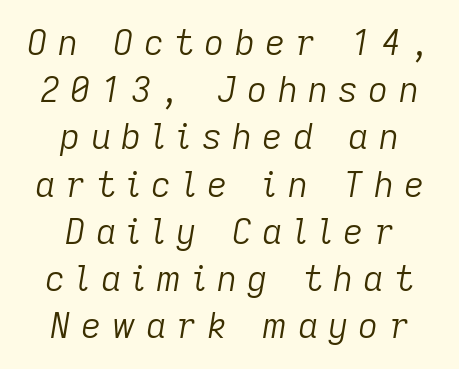
The image shows 35 px light type, italic (leaning right); set centered, normal line spacing (1.35x), unusually wide letter spacing (+0.29 em), not underlined; low stroke contrast and a medium x-height.
